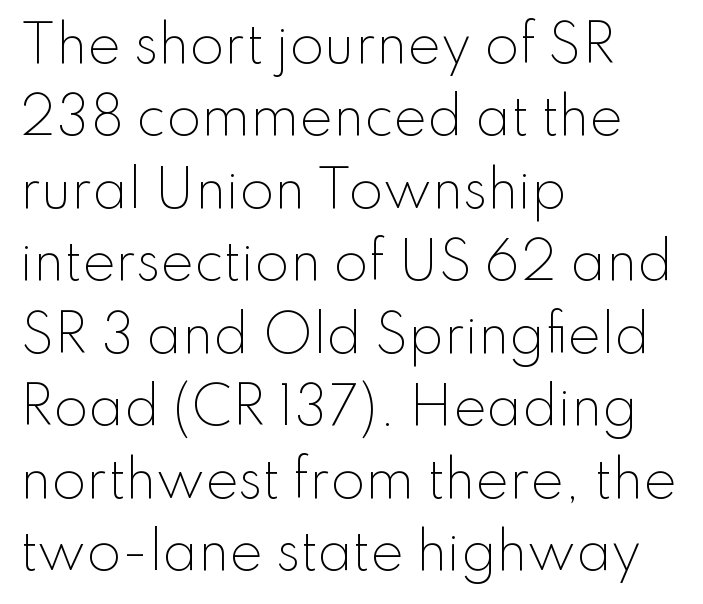
Q: Is the text bold? A: No.
Q: Is the text italic (slanted)? A: No, it is upright.
Q: Is the typeface a serif or a sans-serif typeface? A: Sans-serif.
Q: Is the text underlined? A: No.
Q: How is the paragraph aligned? A: Left-aligned.
Q: Is the spacing between letters normal or unusually wide? A: Normal.
Q: Is the spacing between lines tight, normal or loose? A: Normal.
Q: Width (condensed, normal, or wide)? A: Normal.
Q: Stroke contrast? A: Low.
Q: x-height? A: Small.
Q: Monospaced? A: No.
